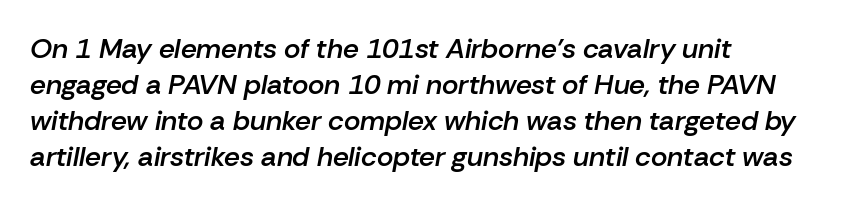
{"italic": "yes", "lean": "right", "slant_degrees": 10, "bold": "semi", "weight": "semibold", "width": "normal", "stroke_contrast": "low", "x_height": "medium", "monospaced": "no", "underline": "no", "align": "left", "line_spacing": "normal", "line_spacing_ratio": 1.28, "letter_spacing": "normal", "letter_spacing_em": 0.0, "glyph_px": 28}
